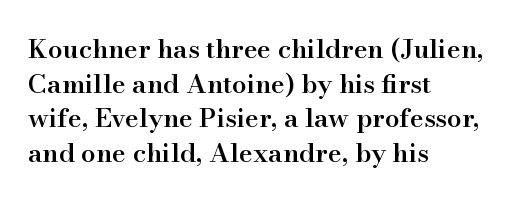
{"italic": "no", "bold": "semi", "underline": "no", "align": "left", "line_spacing": "normal", "line_spacing_ratio": 1.33, "letter_spacing": "normal", "letter_spacing_em": 0.0, "glyph_px": 26}
